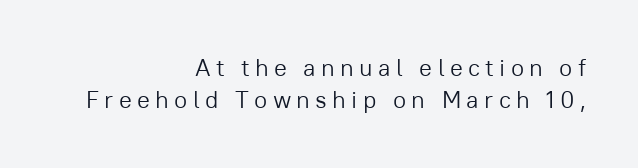
The image shows 24 px text type, upright; set right-aligned, normal line spacing (1.35x), unusually wide letter spacing (+0.22 em), not underlined.
